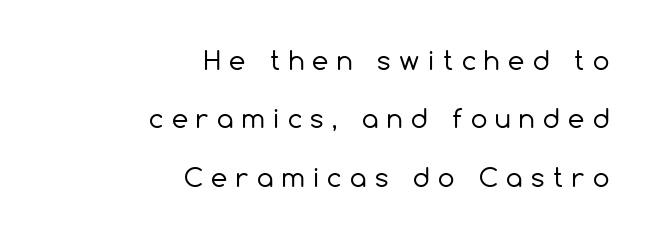
The image shows 26 px text type, upright; set right-aligned, loose line spacing (2.25x), unusually wide letter spacing (+0.33 em), not underlined.
